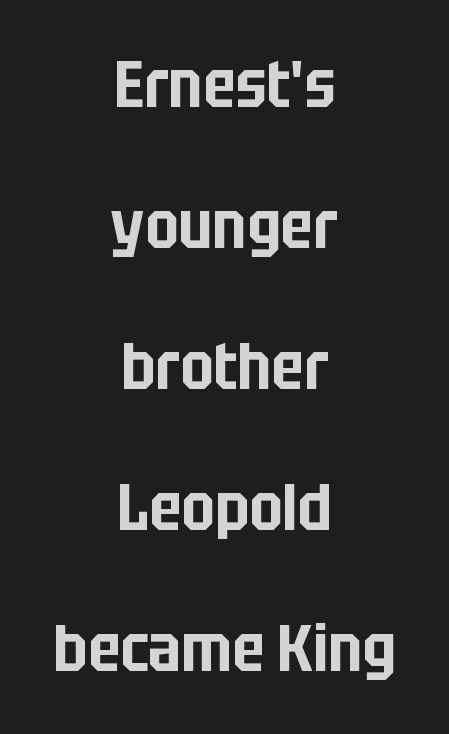
{"serif": "no", "italic": "no", "width": "condensed", "stroke_contrast": "low", "x_height": "large", "monospaced": "no", "underline": "no", "align": "center", "line_spacing": "loose", "line_spacing_ratio": 2.17, "letter_spacing": "normal", "letter_spacing_em": 0.0, "glyph_px": 65}
